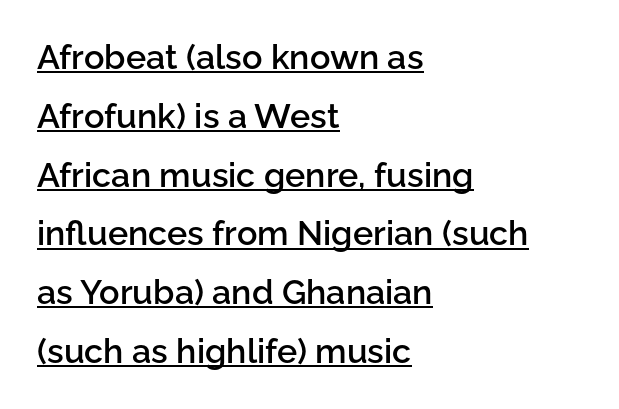
Q: Is the text bold? A: Semi-bold.
Q: Is the text italic (slanted)? A: No, it is upright.
Q: Is the typeface a serif or a sans-serif typeface? A: Sans-serif.
Q: Is the text underlined? A: Yes.
Q: How is the paragraph aligned? A: Left-aligned.
Q: Is the spacing between letters normal or unusually wide? A: Normal.
Q: Width (condensed, normal, or wide)? A: Normal.
Q: Stroke contrast? A: Low.
Q: x-height? A: Medium.
Q: Monospaced? A: No.
